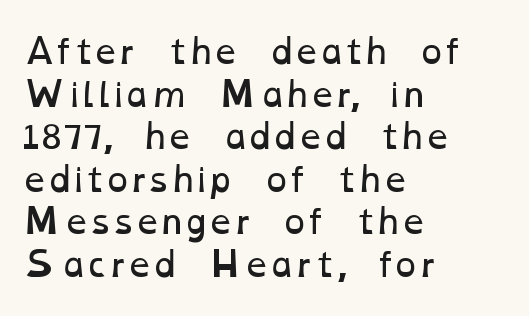
The image shows 33 px regular-weight, wide type; set left-aligned, normal line spacing (1.29x), normal letter spacing, not underlined; low stroke contrast and a medium x-height.
